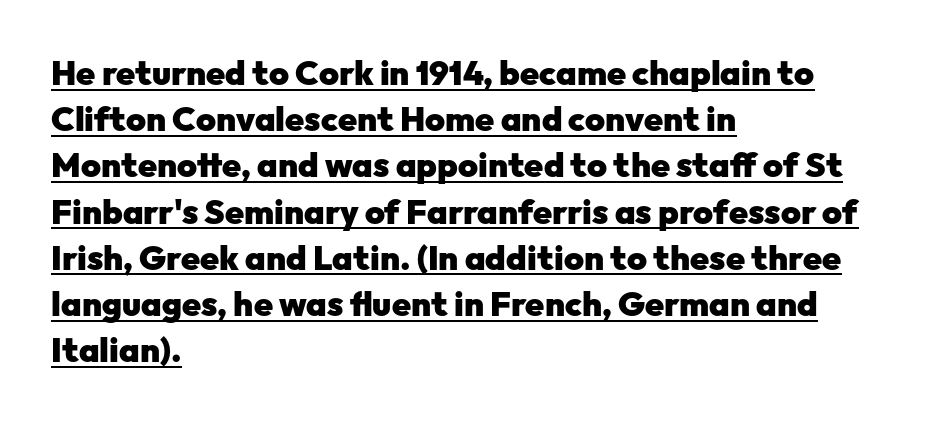
The image shows 34 px heavy sans-serif type, upright; set left-aligned, normal line spacing (1.36x), normal letter spacing, underlined; low stroke contrast and a medium x-height.
